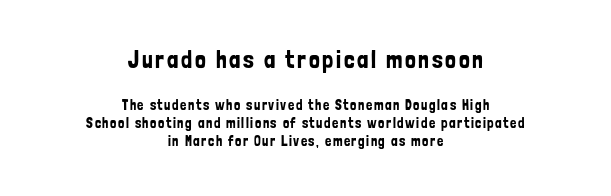
{"italic": "no", "underline": "no", "align": "center", "line_spacing": "normal", "line_spacing_ratio": 1.31, "larger_block": "first", "size_ratio": 1.71, "glyph_px": 24}
